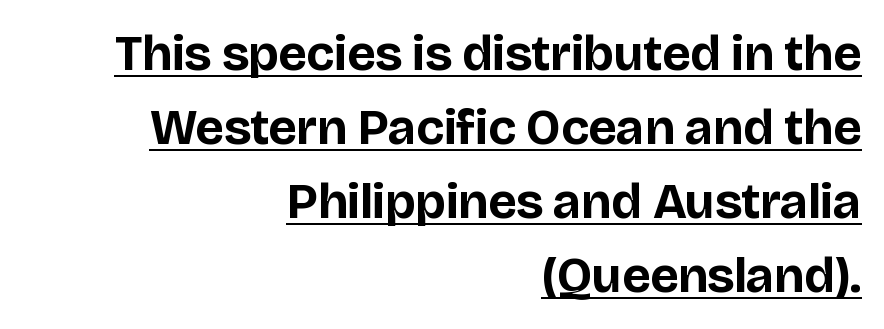
The image shows 50 px bold sans-serif type, upright; set right-aligned, normal line spacing (1.48x), normal letter spacing, underlined; low stroke contrast and a large x-height.
